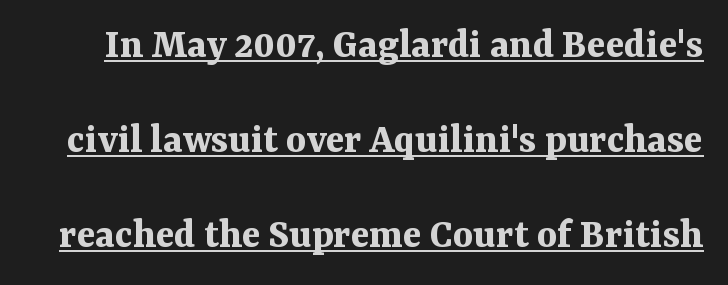
This sample uses an upright cut, with every glyph sitting square on the baseline. Notice the wide empty band between every row — that's loose leading. Glance below the letters and you will spot a drawn line. A typesetter would call this proportional, since set widths differ per character. Old-style or modern, the face here clearly has serifs. A dark, heavy texture on the line: the type is bold.
